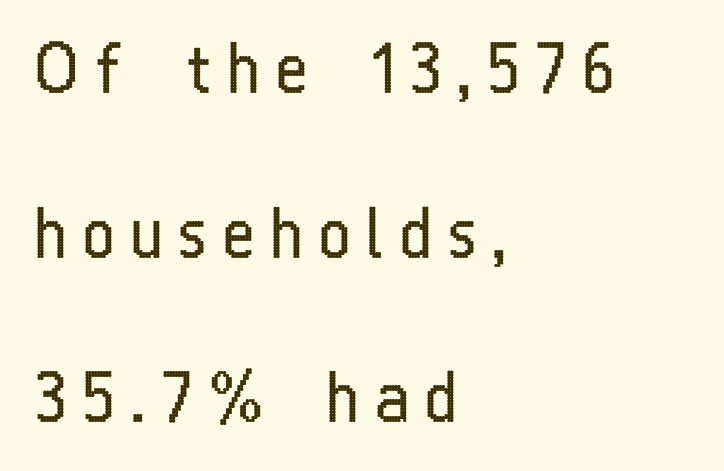
{"serif": "no", "italic": "no", "bold": "no", "weight": "regular", "width": "condensed", "stroke_contrast": "low", "x_height": "medium", "monospaced": "no", "underline": "no", "align": "left", "line_spacing": "loose", "line_spacing_ratio": 2.42, "letter_spacing": "wide", "letter_spacing_em": 0.24, "glyph_px": 68}
